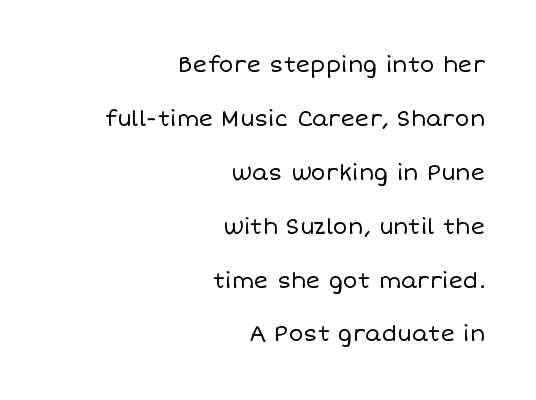
{"italic": "no", "bold": "no", "underline": "no", "align": "right", "line_spacing": "loose", "line_spacing_ratio": 2.45, "letter_spacing": "normal", "letter_spacing_em": 0.0, "glyph_px": 22}
